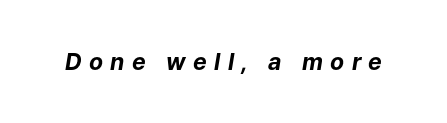
Notice how the stems are inclined rather than vertical — that's the hallmark of italics. As a designer I'd log this as weight 700, bold. Caption: expanded tracking, letters set apart. Type without underlining.
